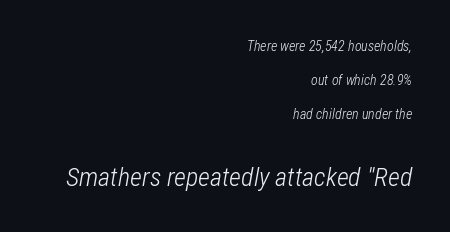
A typesetter would call this leading open, well beyond the default. Descender tails drop into unmarked territory. Caption: multi-line text, flush right, ragged left. The axis of the letterforms is tilted away from vertical. Is the letter spacing exaggerated? No — it looks like the ordinary default. Larger block? The one below; the one above is distinctly smaller.
